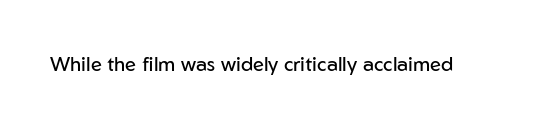
Q: Is the text bold? A: No.
Q: Is the text italic (slanted)? A: No, it is upright.
Q: Is the text underlined? A: No.
Q: Is the spacing between letters normal or unusually wide? A: Normal.
